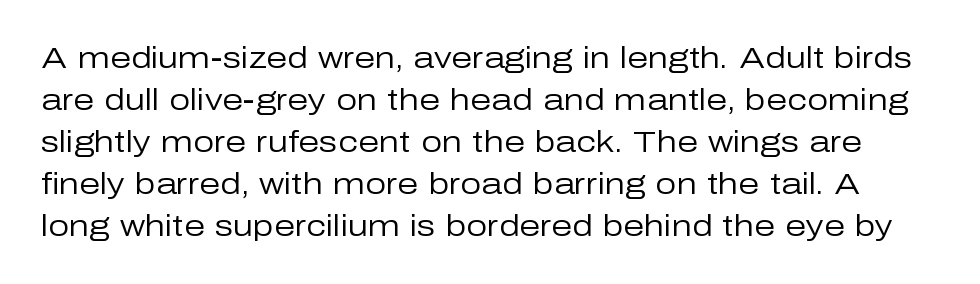
{"serif": "no", "italic": "no", "bold": "no", "weight": "regular", "width": "normal", "stroke_contrast": "low", "x_height": "medium", "monospaced": "no", "underline": "no", "line_spacing": "normal", "line_spacing_ratio": 1.4, "letter_spacing": "normal", "letter_spacing_em": 0.0, "glyph_px": 30}
